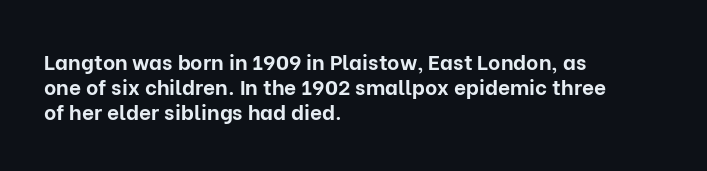
Each line starts at the same left margin while the right side varies. Upright lettering throughout. What stands out about the letter spacing? Nothing — it is the standard amount. Check the space under the baseline: it is left empty. The typesetting leans heavy: a genuine bold.
